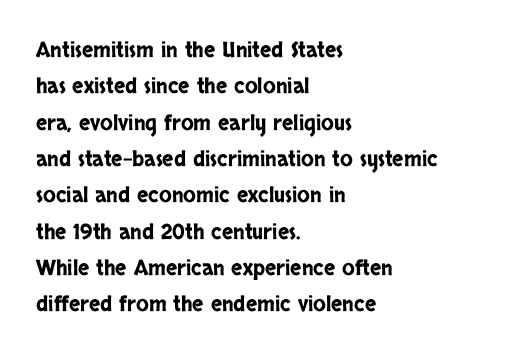
The image shows 21 px text type, upright; set left-aligned, line spacing 1.73x, normal letter spacing, not underlined.
